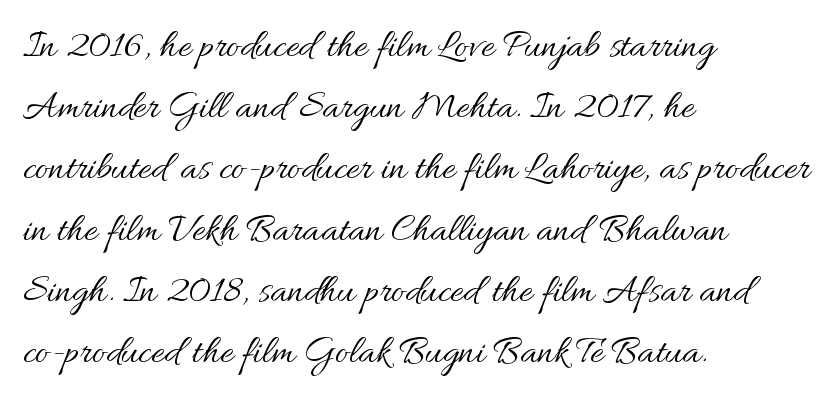
Q: Is the text bold? A: No.
Q: Is the text italic (slanted)? A: Yes.
Q: Is the text underlined? A: No.
Q: How is the paragraph aligned? A: Left-aligned.
Q: Is the spacing between letters normal or unusually wide? A: Normal.
Q: Is the spacing between lines tight, normal or loose? A: Normal.
Q: Width (condensed, normal, or wide)? A: Normal.
Q: Stroke contrast? A: Medium.
Q: x-height? A: Small.
Q: Monospaced? A: No.
